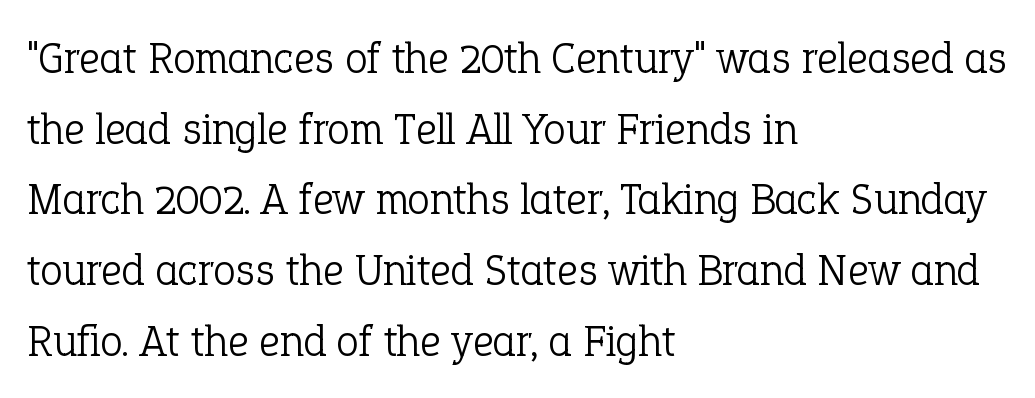
Q: Is the text bold? A: No.
Q: Is the text italic (slanted)? A: No, it is upright.
Q: Is the typeface a serif or a sans-serif typeface? A: Serif.
Q: Is the text underlined? A: No.
Q: How is the paragraph aligned? A: Left-aligned.
Q: Is the spacing between letters normal or unusually wide? A: Normal.
Q: Is the spacing between lines tight, normal or loose? A: Normal.
Q: Width (condensed, normal, or wide)? A: Normal.
Q: Stroke contrast? A: Low.
Q: x-height? A: Medium.
Q: Monospaced? A: No.
